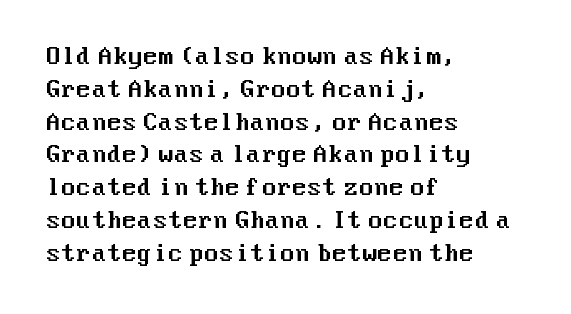
Q: Is the text italic (slanted)? A: No, it is upright.
Q: Is the text underlined? A: No.
Q: How is the paragraph aligned? A: Left-aligned.
Q: Is the spacing between letters normal or unusually wide? A: Normal.
Q: Is the spacing between lines tight, normal or loose? A: Normal.
